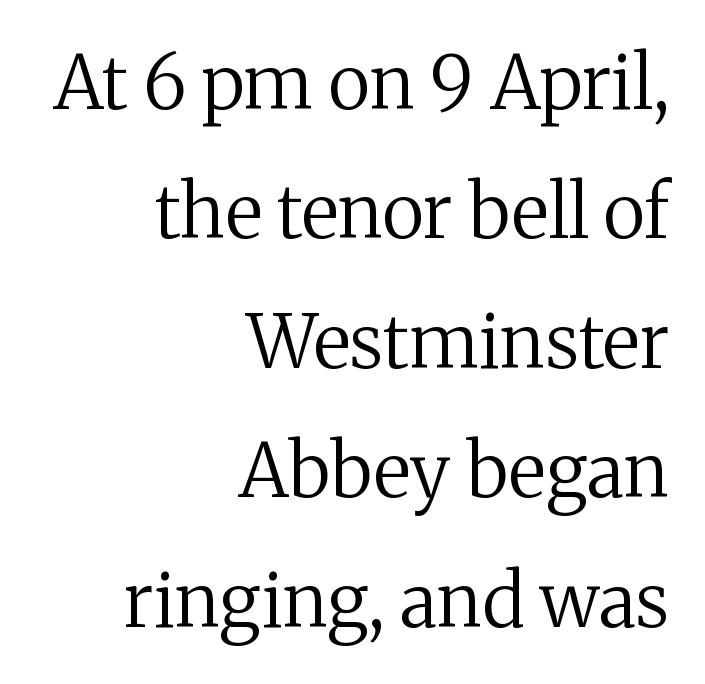
{"serif": "yes", "italic": "no", "bold": "no", "weight": "regular", "width": "normal", "stroke_contrast": "medium", "x_height": "medium", "monospaced": "no", "underline": "no", "align": "right", "line_spacing_ratio": 1.75, "letter_spacing": "normal", "letter_spacing_em": 0.0, "glyph_px": 74}
